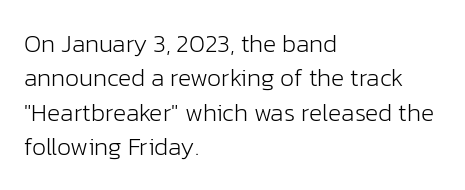
Q: Is the text bold? A: No.
Q: Is the text italic (slanted)? A: No, it is upright.
Q: Is the text underlined? A: No.
Q: How is the paragraph aligned? A: Left-aligned.
Q: Is the spacing between letters normal or unusually wide? A: Normal.
Q: Is the spacing between lines tight, normal or loose? A: Normal.
